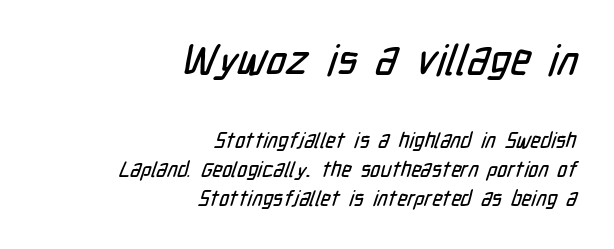
The face used here is proportionally spaced, like ordinary book or web type. A sans-serif font was chosen for this passage. The initial chunk of copy outweighs the following chunk in type size. These lines are set flush right with a ragged left edge.
